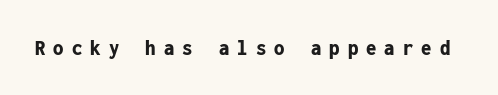
The image shows 23 px bold type, upright; set unusually wide letter spacing (+0.35 em), not underlined.
